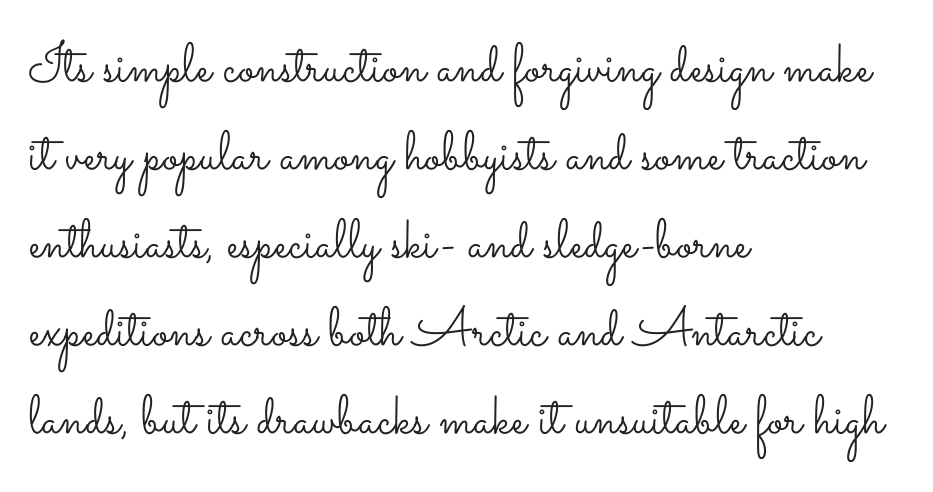
Q: Is the text bold? A: No.
Q: Is the text italic (slanted)? A: Yes.
Q: Is the text underlined? A: No.
Q: How is the paragraph aligned? A: Left-aligned.
Q: Is the spacing between letters normal or unusually wide? A: Normal.
Q: Is the spacing between lines tight, normal or loose? A: Normal.
Q: Width (condensed, normal, or wide)? A: Wide.
Q: Stroke contrast? A: Low.
Q: x-height? A: Small.
Q: Monospaced? A: No.
